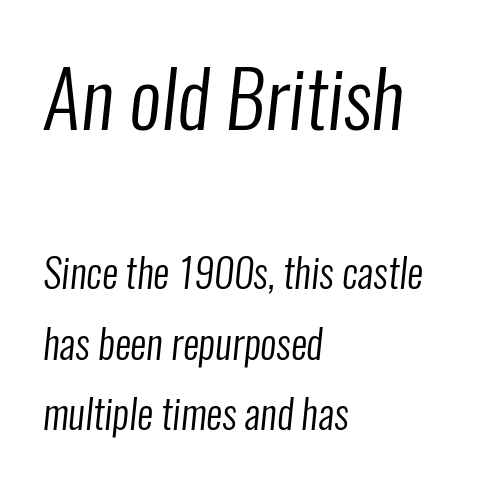
Q: Is the text bold? A: No.
Q: Is the typeface a serif or a sans-serif typeface? A: Sans-serif.
Q: Is the text underlined? A: No.
Q: How is the paragraph aligned? A: Left-aligned.
Q: Is the spacing between letters normal or unusually wide? A: Normal.
Q: Which block of text is set in a larger size, the first (top) or the second (bottom)? A: The first (top) one.
Q: Width (condensed, normal, or wide)? A: Condensed.
Q: Stroke contrast? A: Low.
Q: x-height? A: Medium.
Q: Monospaced? A: No.
